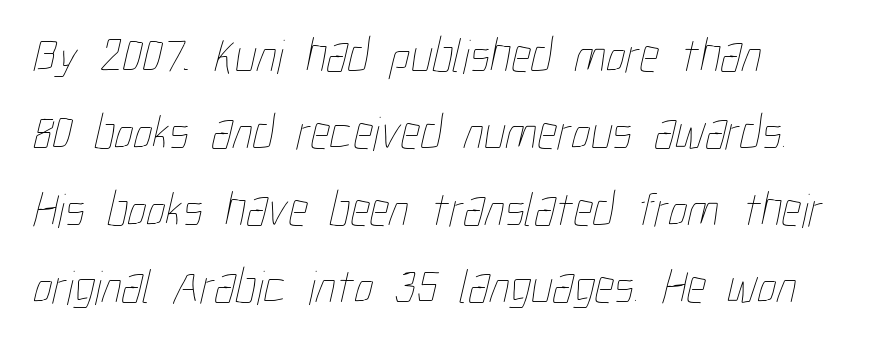
{"bold": "no", "weight": "thin", "width": "condensed", "stroke_contrast": "low", "x_height": "medium", "monospaced": "no", "underline": "no", "line_spacing": "normal", "line_spacing_ratio": 1.57, "letter_spacing": "normal", "letter_spacing_em": 0.0, "glyph_px": 49}
